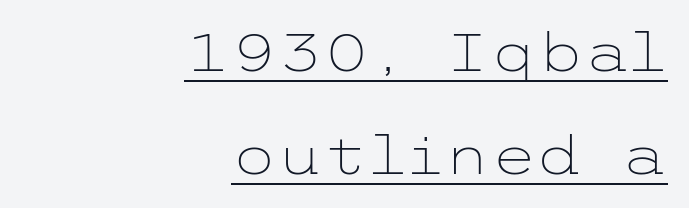
The image shows 53 px light, wide sans-serif type, upright; set right-aligned, loose line spacing (1.94x), normal letter spacing, underlined; low stroke contrast and a medium x-height.
